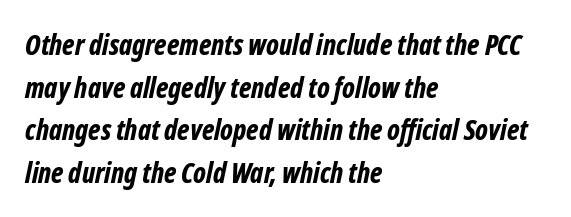
The image shows 28 px bold, condensed type, italic (leaning right); set left-aligned, normal line spacing (1.52x), normal letter spacing, not underlined; low stroke contrast and a medium x-height.
